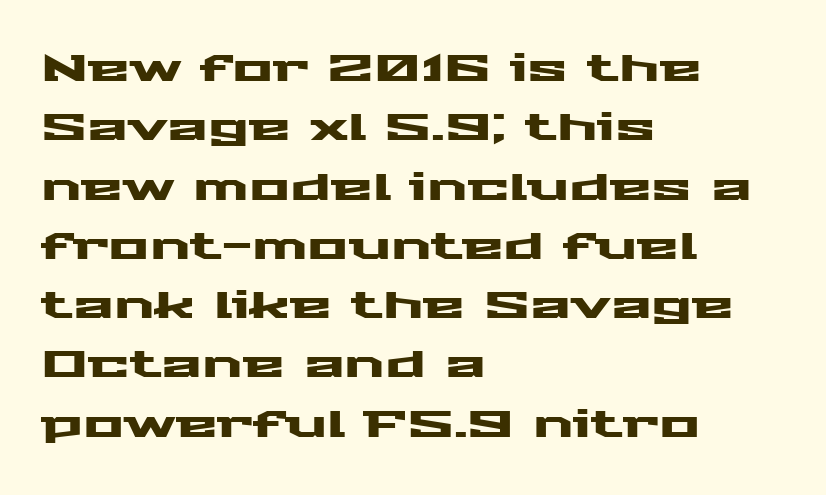
The image shows 38 px wide sans-serif type, upright; set left-aligned, normal line spacing (1.56x), normal letter spacing, not underlined; medium stroke contrast and a medium x-height.
